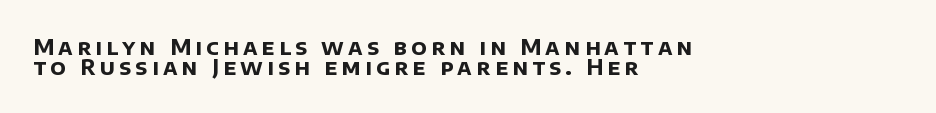
Compared with typical body copy, the letter spacing here is much looser. Plenty of ink on the page — the face is bold. The words here are not underlined. Each new line begins almost immediately beneath the previous one. The compositor pushed each line to the left boundary.
